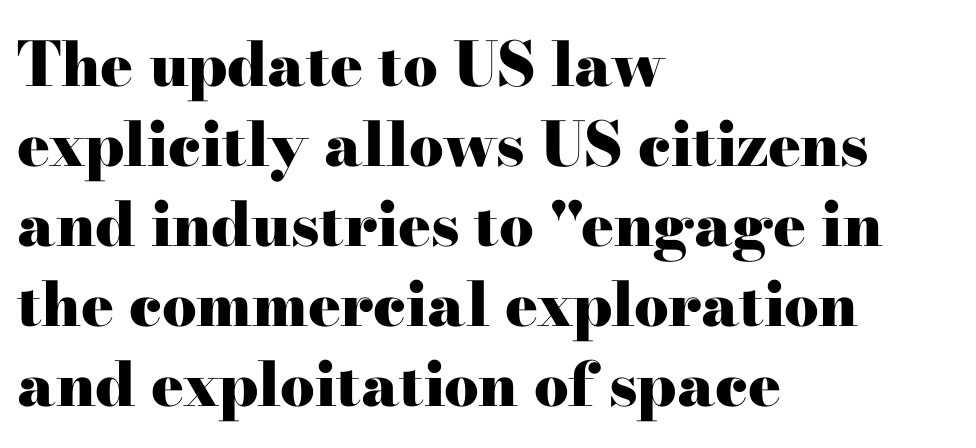
{"serif": "yes", "italic": "no", "bold": "yes", "weight": "heavy", "width": "wide", "stroke_contrast": "high", "x_height": "small", "monospaced": "no", "underline": "no", "align": "left", "line_spacing": "normal", "line_spacing_ratio": 1.31, "letter_spacing": "normal", "letter_spacing_em": 0.0, "glyph_px": 61}
